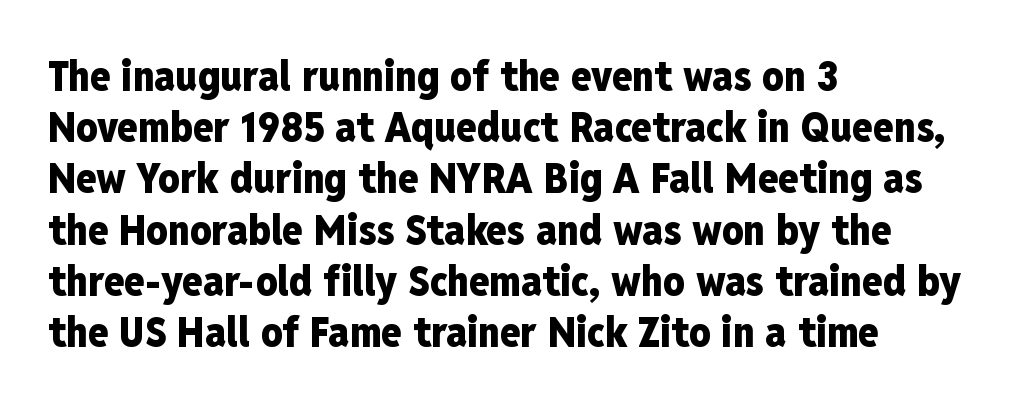
The image shows 42 px heavy, condensed sans-serif type, upright; set left-aligned, line spacing 1.22x, normal letter spacing, not underlined; low stroke contrast and a medium x-height.
